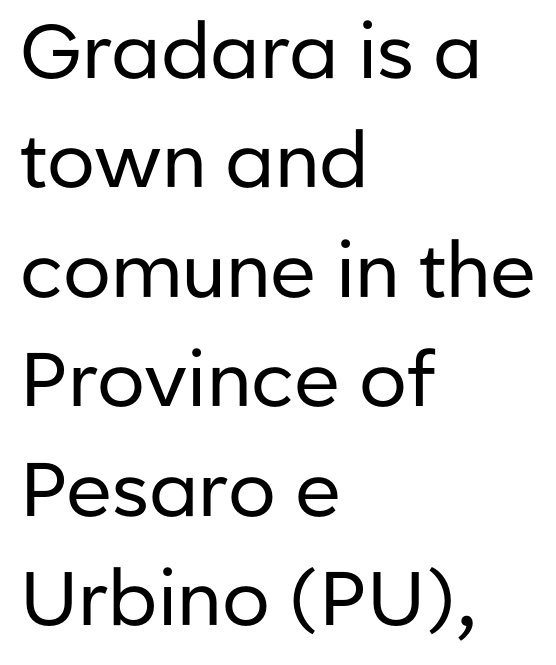
Q: Is the text bold? A: No.
Q: Is the text italic (slanted)? A: No, it is upright.
Q: Is the typeface a serif or a sans-serif typeface? A: Sans-serif.
Q: Is the text underlined? A: No.
Q: How is the paragraph aligned? A: Left-aligned.
Q: Is the spacing between letters normal or unusually wide? A: Normal.
Q: Is the spacing between lines tight, normal or loose? A: Normal.
Q: Width (condensed, normal, or wide)? A: Normal.
Q: Stroke contrast? A: Low.
Q: x-height? A: Medium.
Q: Monospaced? A: No.
